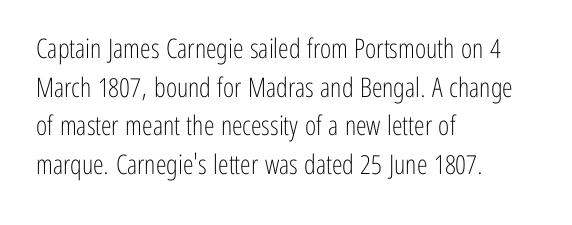
Q: Is the text bold? A: No.
Q: Is the text italic (slanted)? A: No, it is upright.
Q: Is the text underlined? A: No.
Q: How is the paragraph aligned? A: Left-aligned.
Q: Is the spacing between letters normal or unusually wide? A: Normal.
Q: Is the spacing between lines tight, normal or loose? A: Normal.
